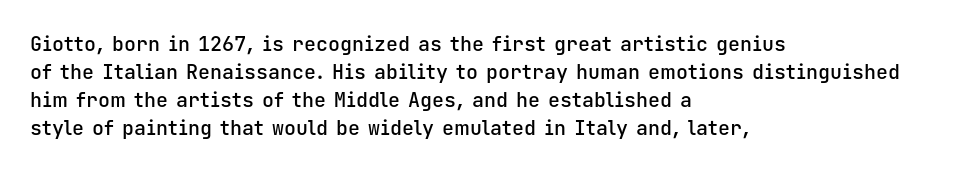
Q: Is the text bold? A: Semi-bold.
Q: Is the text italic (slanted)? A: No, it is upright.
Q: Is the text underlined? A: No.
Q: How is the paragraph aligned? A: Left-aligned.
Q: Is the spacing between letters normal or unusually wide? A: Normal.
Q: Is the spacing between lines tight, normal or loose? A: Normal.
